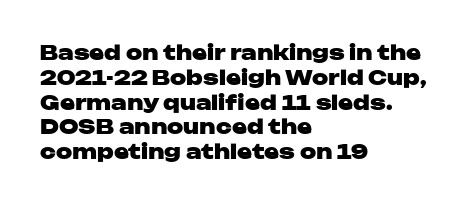
{"italic": "no", "bold": "yes", "underline": "no", "align": "left", "line_spacing_ratio": 1.24, "letter_spacing": "normal", "letter_spacing_em": 0.0, "glyph_px": 20}
